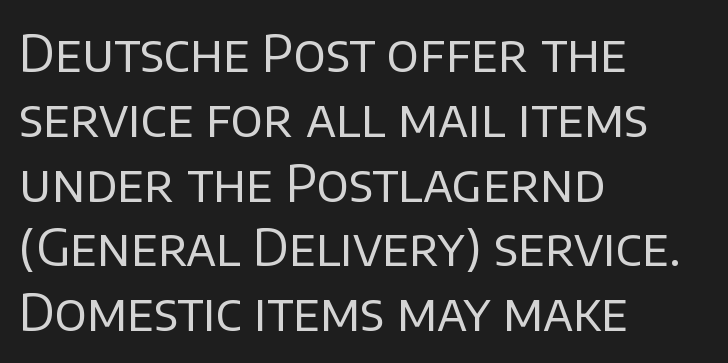
Q: Is the text bold? A: No.
Q: Is the text italic (slanted)? A: No, it is upright.
Q: Is the typeface a serif or a sans-serif typeface? A: Sans-serif.
Q: Is the text underlined? A: No.
Q: How is the paragraph aligned? A: Left-aligned.
Q: Is the spacing between letters normal or unusually wide? A: Normal.
Q: Is the spacing between lines tight, normal or loose? A: Normal.
Q: Width (condensed, normal, or wide)? A: Normal.
Q: Stroke contrast? A: Low.
Q: x-height? A: Large.
Q: Monospaced? A: No.
